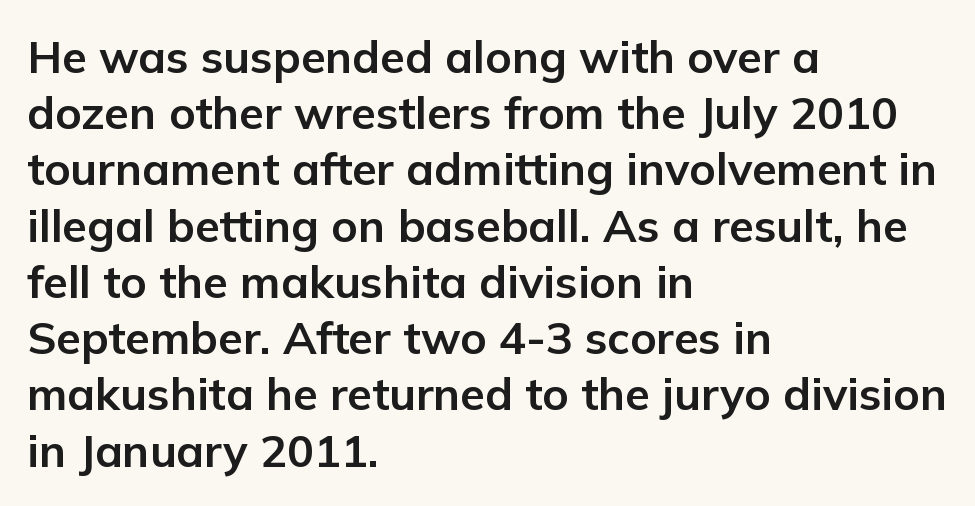
Q: Is the text bold? A: Yes.
Q: Is the text italic (slanted)? A: No, it is upright.
Q: Is the typeface a serif or a sans-serif typeface? A: Sans-serif.
Q: Is the text underlined? A: No.
Q: How is the paragraph aligned? A: Left-aligned.
Q: Is the spacing between letters normal or unusually wide? A: Normal.
Q: Is the spacing between lines tight, normal or loose? A: Normal.
Q: Width (condensed, normal, or wide)? A: Normal.
Q: Stroke contrast? A: Low.
Q: x-height? A: Medium.
Q: Monospaced? A: No.
